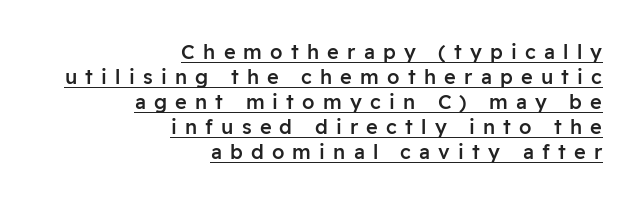
Q: Is the text bold? A: Semi-bold.
Q: Is the text italic (slanted)? A: No, it is upright.
Q: Is the text underlined? A: Yes.
Q: How is the paragraph aligned? A: Right-aligned.
Q: Is the spacing between letters normal or unusually wide? A: Unusually wide.
Q: Is the spacing between lines tight, normal or loose? A: Normal.
